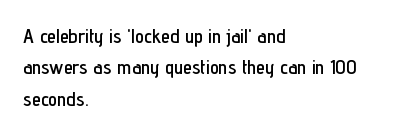
Compared with a centered layout, this one pins lines to the left instead. The space beneath each line is pristine and unruled. The passage shown stacks its lines at a standard gap. Do the letters lean? They stand straight. Spacing between characters is what you'd get straight out of the box.
